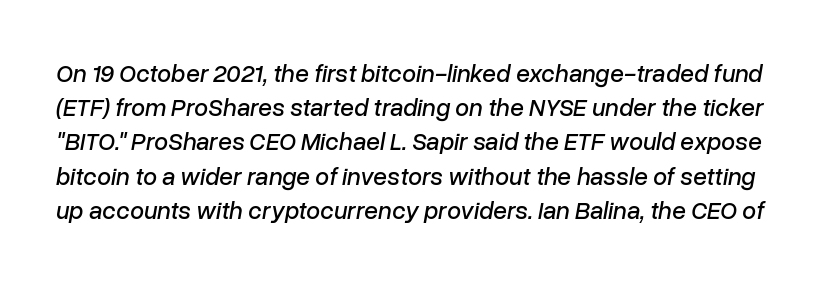
The horizontal fit of the characters is conventional and even. Check under the words: just untouched page. In terms of leading, this rendering sits right in the middle. Yep, that's italic — everything's leaning.
